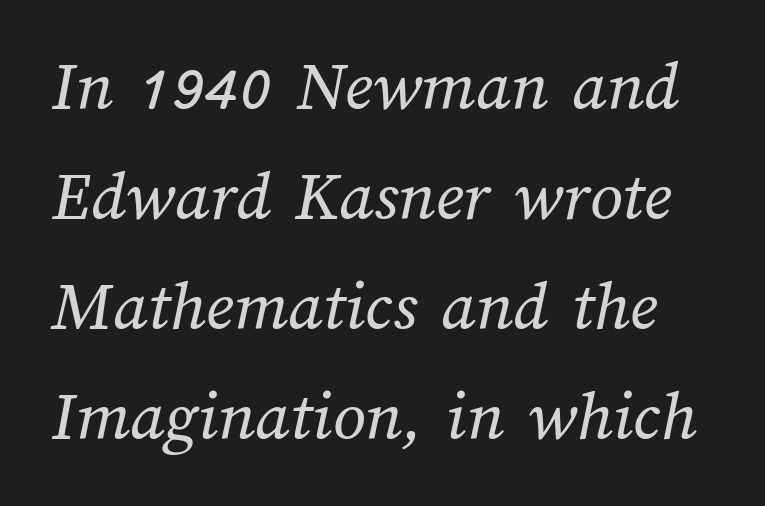
{"bold": "no", "weight": "regular", "width": "normal", "stroke_contrast": "medium", "x_height": "medium", "monospaced": "no", "underline": "no", "line_spacing": "normal", "line_spacing_ratio": 1.53, "letter_spacing": "normal", "letter_spacing_em": 0.0, "glyph_px": 72}
